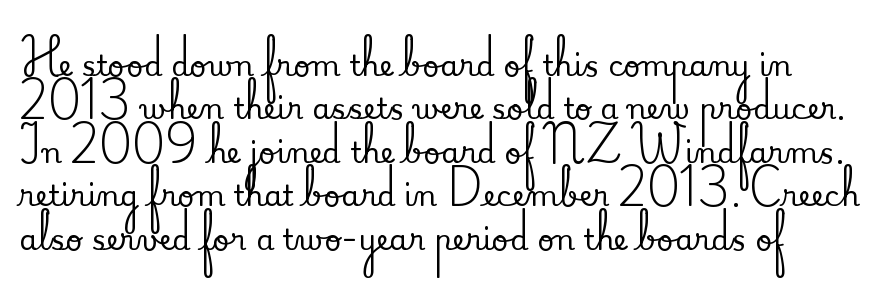
Q: Is the text italic (slanted)? A: No, it is upright.
Q: Is the typeface a serif or a sans-serif typeface? A: Serif.
Q: Is the text underlined? A: No.
Q: How is the paragraph aligned? A: Left-aligned.
Q: Is the spacing between letters normal or unusually wide? A: Normal.
Q: Is the spacing between lines tight, normal or loose? A: Normal.
Q: Width (condensed, normal, or wide)? A: Normal.
Q: Stroke contrast? A: Medium.
Q: x-height? A: Small.
Q: Monospaced? A: No.
